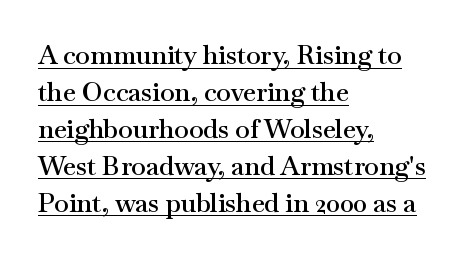
Q: Is the text bold? A: Semi-bold.
Q: Is the text italic (slanted)? A: No, it is upright.
Q: Is the text underlined? A: Yes.
Q: How is the paragraph aligned? A: Left-aligned.
Q: Is the spacing between letters normal or unusually wide? A: Normal.
Q: Is the spacing between lines tight, normal or loose? A: Normal.
